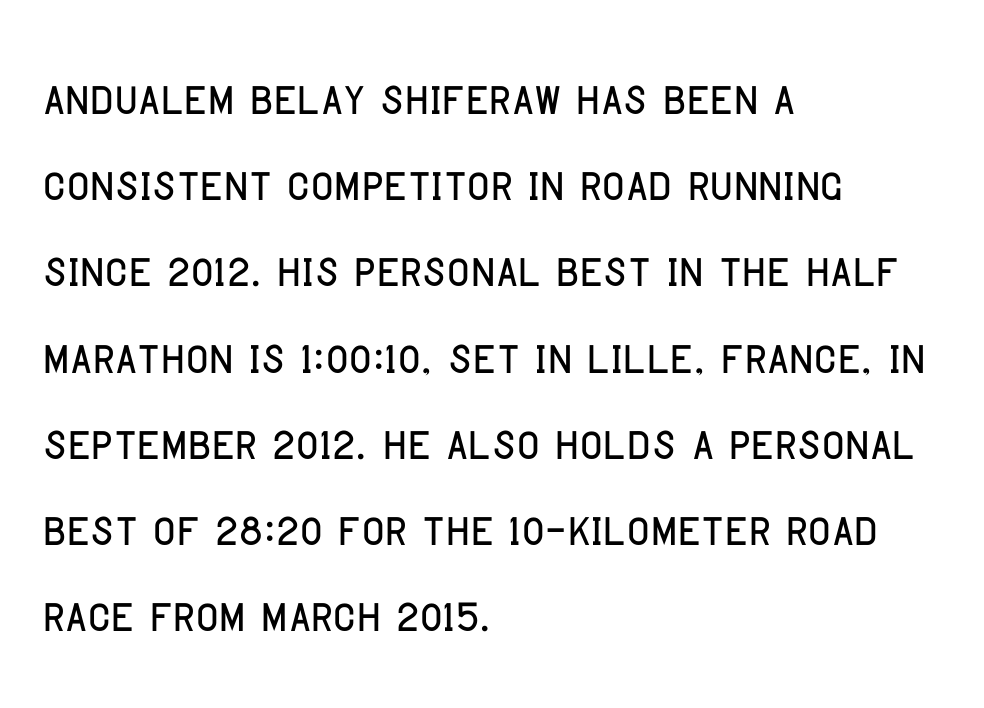
Q: Is the text italic (slanted)? A: No, it is upright.
Q: Is the typeface a serif or a sans-serif typeface? A: Sans-serif.
Q: Is the text underlined? A: No.
Q: How is the paragraph aligned? A: Left-aligned.
Q: Is the spacing between letters normal or unusually wide? A: Normal.
Q: Is the spacing between lines tight, normal or loose? A: Normal.
Q: Width (condensed, normal, or wide)? A: Condensed.
Q: Stroke contrast? A: Low.
Q: x-height? A: Large.
Q: Monospaced? A: No.
